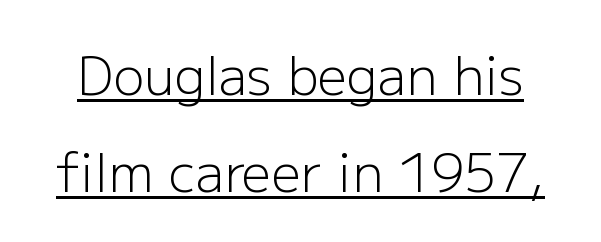
The face used here is rendered with its standard letterfit. Caption: face not bold, strokes unweighted. The lettering holds an erect, upright posture throughout. Regarding serifs, this sample does without them. These characters rest on top of a visible drawn line. Do the characters align in a grid? No, the font is proportional.
